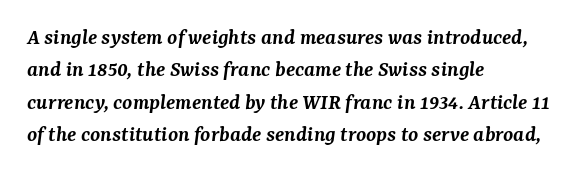
Look at the tracking — it's just the regular setting, nothing added. The letters are slanted; this is an italic face. This sample keeps an unexceptional amount of space between lines. The space directly below the letters is spotless. As a designer I'd log this as weight 600, semibold. This rendering uses left alignment, leaving the right contour irregular.
